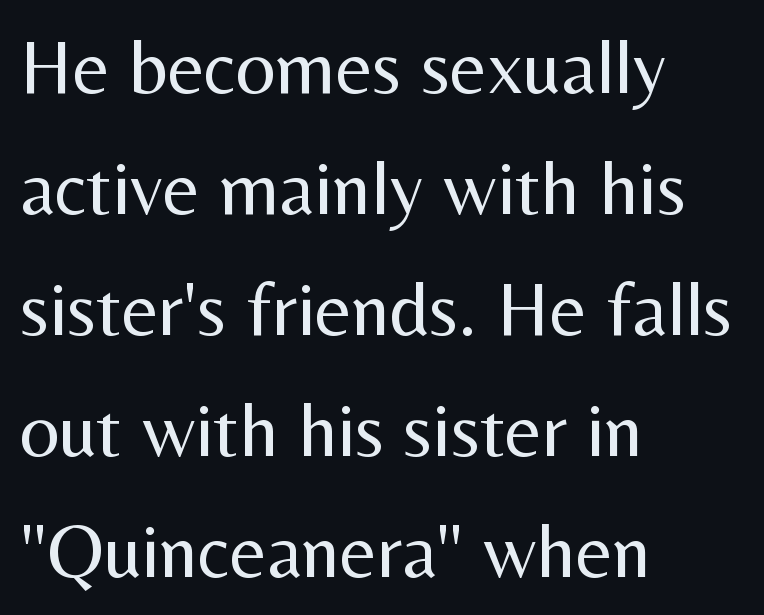
The image shows 78 px regular-weight sans-serif type, upright; set left-aligned, normal line spacing (1.55x), normal letter spacing, not underlined; medium stroke contrast and a medium x-height.
